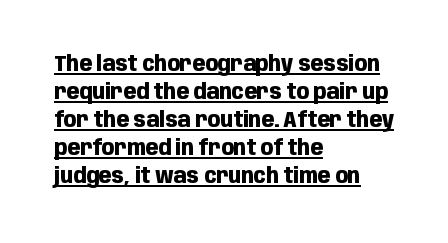
{"italic": "no", "bold": "yes", "underline": "yes", "align": "left", "line_spacing": "normal", "line_spacing_ratio": 1.33, "letter_spacing": "normal", "letter_spacing_em": 0.0, "glyph_px": 21}
